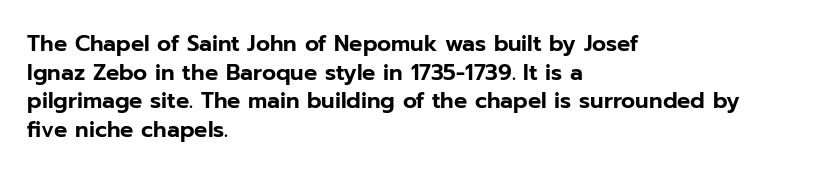
The image shows 22 px text type, upright; set left-aligned, normal line spacing (1.3x), normal letter spacing, not underlined.
